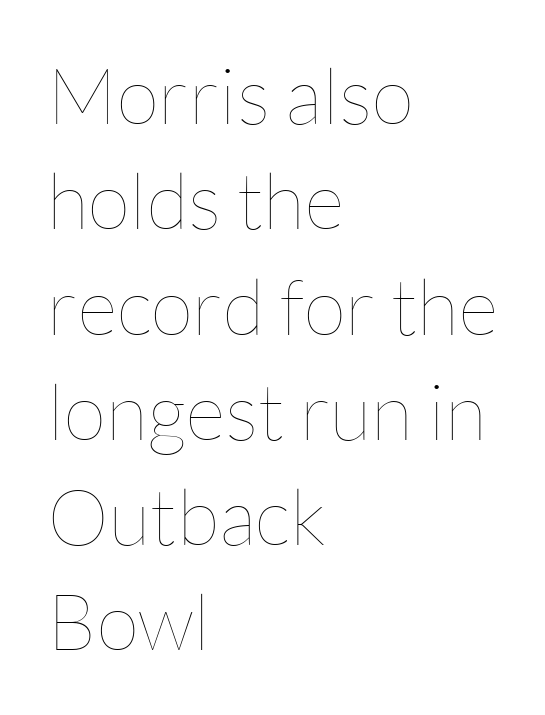
{"italic": "no", "bold": "no", "weight": "thin", "width": "normal", "stroke_contrast": "low", "x_height": "medium", "monospaced": "no", "underline": "no", "align": "left", "line_spacing": "normal", "line_spacing_ratio": 1.35, "letter_spacing": "normal", "letter_spacing_em": 0.0, "glyph_px": 78}
